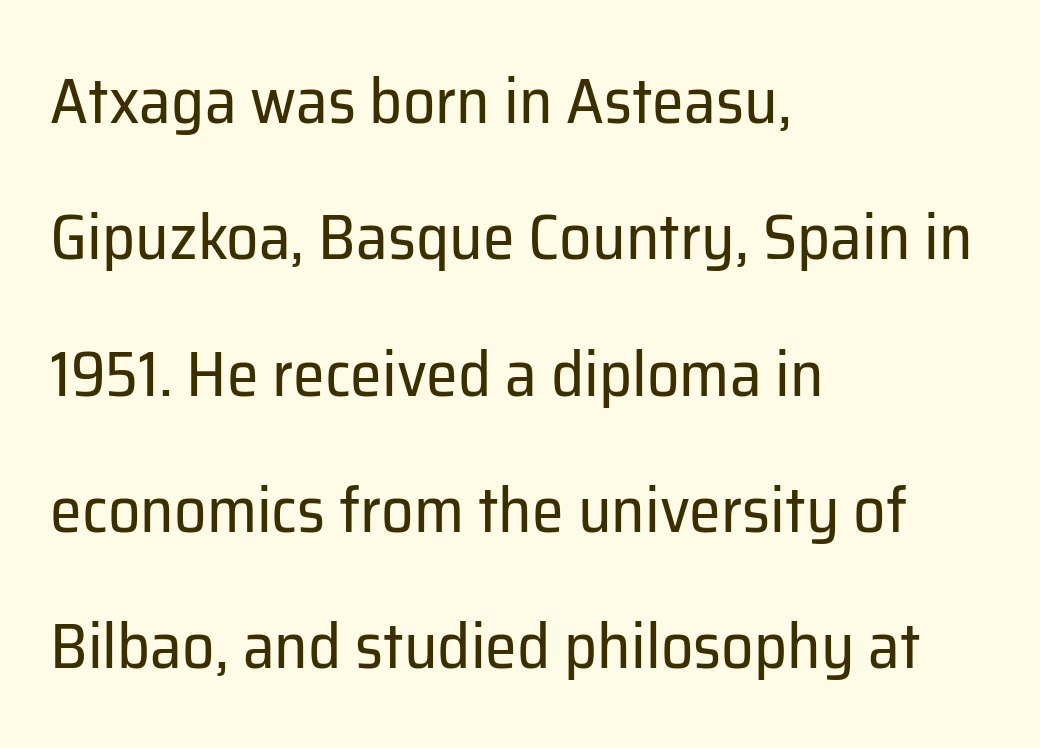
Q: Is the text bold? A: No.
Q: Is the text italic (slanted)? A: No, it is upright.
Q: Is the typeface a serif or a sans-serif typeface? A: Sans-serif.
Q: Is the text underlined? A: No.
Q: How is the paragraph aligned? A: Left-aligned.
Q: Is the spacing between letters normal or unusually wide? A: Normal.
Q: Is the spacing between lines tight, normal or loose? A: Loose.
Q: Width (condensed, normal, or wide)? A: Normal.
Q: Stroke contrast? A: Low.
Q: x-height? A: Medium.
Q: Monospaced? A: No.
